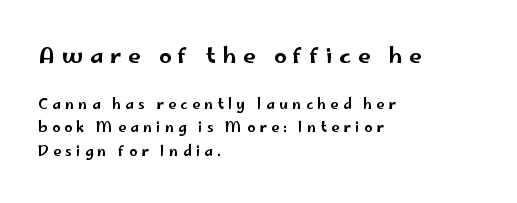
{"italic": "no", "underline": "no", "align": "left", "line_spacing": "normal", "line_spacing_ratio": 1.68, "letter_spacing": "wide", "letter_spacing_em": 0.31, "larger_block": "first", "size_ratio": 1.57, "glyph_px": 22}
